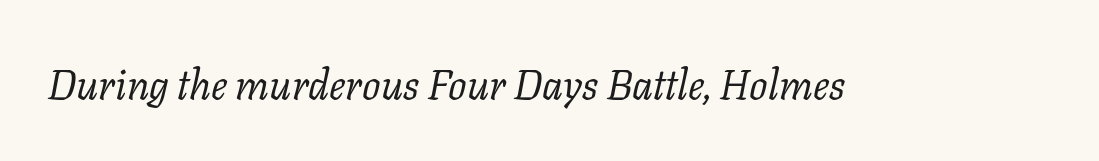
{"serif": "yes", "italic": "yes", "lean": "right", "slant_degrees": 11, "bold": "no", "weight": "regular", "width": "normal", "stroke_contrast": "low", "x_height": "medium", "monospaced": "no", "underline": "no", "letter_spacing": "normal", "letter_spacing_em": 0.0, "glyph_px": 41}
